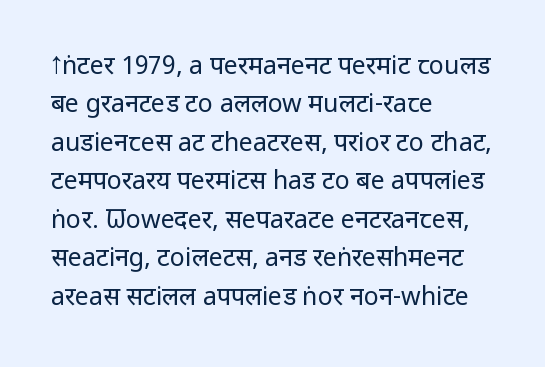
{"italic": "no", "bold": "no", "underline": "no", "align": "left", "line_spacing": "normal", "line_spacing_ratio": 1.54, "letter_spacing": "normal", "letter_spacing_em": 0.0, "glyph_px": 25}
